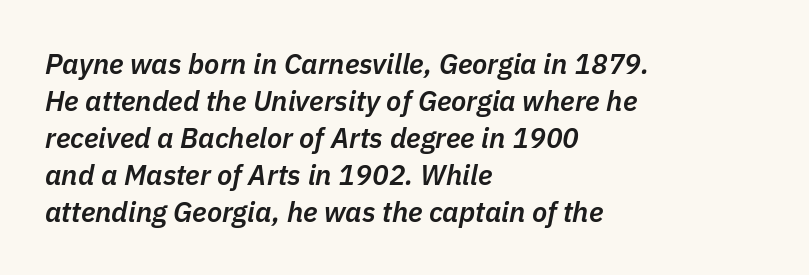
The image shows 28 px semibold type, italic (leaning right); set left-aligned, normal line spacing (1.32x), normal letter spacing, not underlined; low stroke contrast and a medium x-height.
